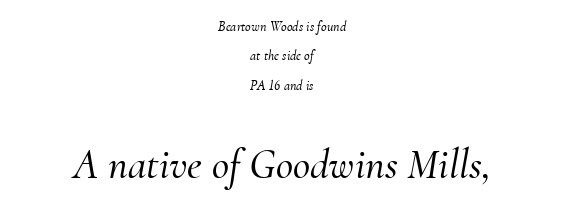
{"serif": "yes", "italic": "yes", "lean": "right", "slant_degrees": 10, "width": "normal", "stroke_contrast": "medium", "x_height": "small", "monospaced": "no", "underline": "no", "align": "center", "line_spacing": "loose", "line_spacing_ratio": 2.09, "letter_spacing": "normal", "letter_spacing_em": 0.0, "larger_block": "second", "size_ratio": 3.0, "glyph_px": 42}
